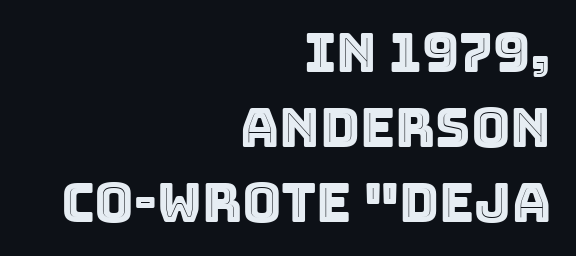
The image shows 54 px text type, upright; set right-aligned, normal line spacing (1.39x), normal letter spacing, not underlined; a large x-height.
